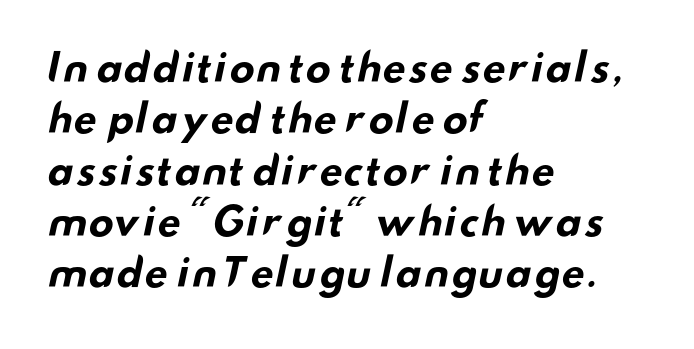
Q: Is the text bold? A: Yes.
Q: Is the typeface a serif or a sans-serif typeface? A: Sans-serif.
Q: Is the text underlined? A: No.
Q: How is the paragraph aligned? A: Left-aligned.
Q: Is the spacing between letters normal or unusually wide? A: Normal.
Q: Is the spacing between lines tight, normal or loose? A: Normal.
Q: Width (condensed, normal, or wide)? A: Wide.
Q: Stroke contrast? A: Low.
Q: x-height? A: Small.
Q: Monospaced? A: No.
